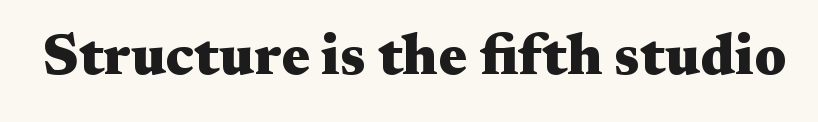
The image shows 57 px heavy, wide serif type, upright; set normal letter spacing, not underlined; medium stroke contrast and a medium x-height.
